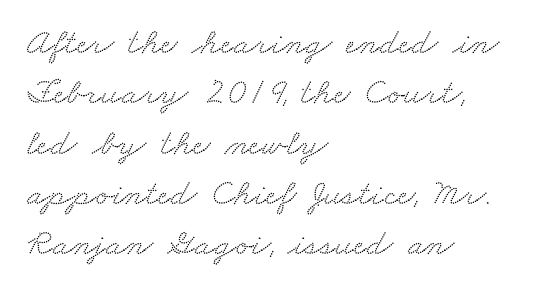
To sum up the face: it has serifs. Here the designer chose a conventional face with non-uniform glyph widths. Line beginnings align vertically; line endings do not. The foot of each line stays bare and open. Each word holds together tightly as a unit, with standard inter-letter gaps.
